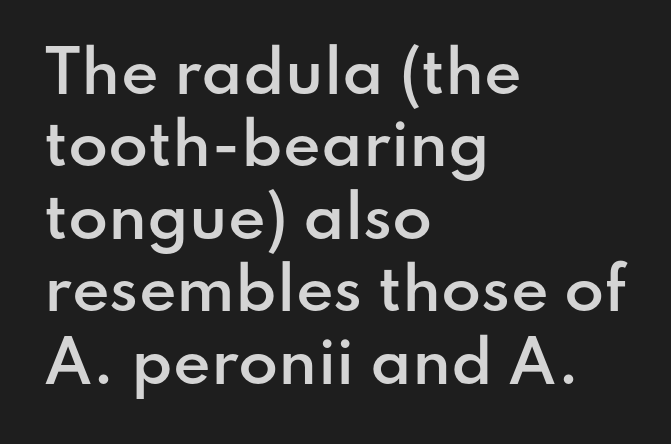
Q: Is the text bold? A: Semi-bold.
Q: Is the text italic (slanted)? A: No, it is upright.
Q: Is the typeface a serif or a sans-serif typeface? A: Sans-serif.
Q: Is the text underlined? A: No.
Q: How is the paragraph aligned? A: Left-aligned.
Q: Is the spacing between letters normal or unusually wide? A: Normal.
Q: Is the spacing between lines tight, normal or loose? A: Normal.
Q: Width (condensed, normal, or wide)? A: Normal.
Q: Stroke contrast? A: Low.
Q: x-height? A: Small.
Q: Monospaced? A: No.
